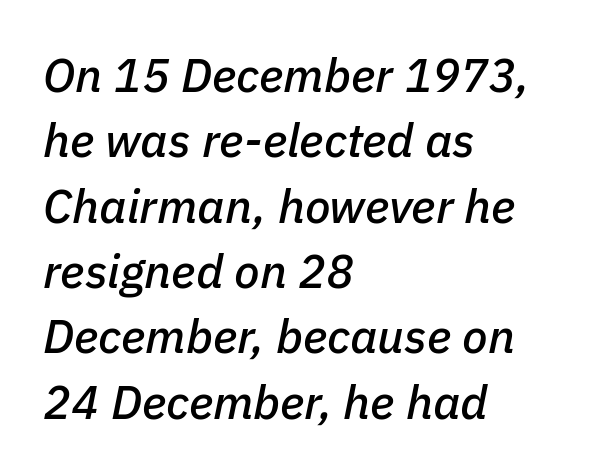
The image shows 47 px text type, italic (leaning right); set left-aligned, normal line spacing (1.39x), normal letter spacing, not underlined; low stroke contrast and a medium x-height.
